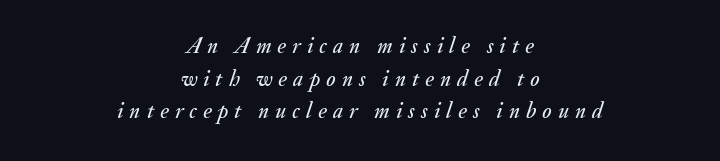
Q: Is the text italic (slanted)? A: Yes, it leans right by about 20 degrees.
Q: Is the text underlined? A: No.
Q: How is the paragraph aligned? A: Centered.
Q: Is the spacing between letters normal or unusually wide? A: Unusually wide.
Q: Is the spacing between lines tight, normal or loose? A: Normal.
